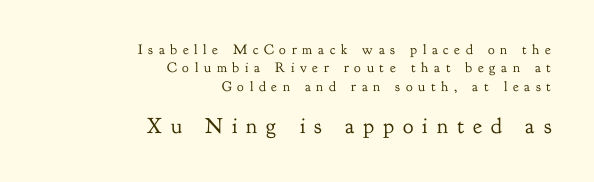
The image shows 22 px text type, upright; set right-aligned, normal line spacing (1.31x), unusually wide letter spacing (+0.41 em), not underlined; the second (bottom) block is 1.57x larger.
